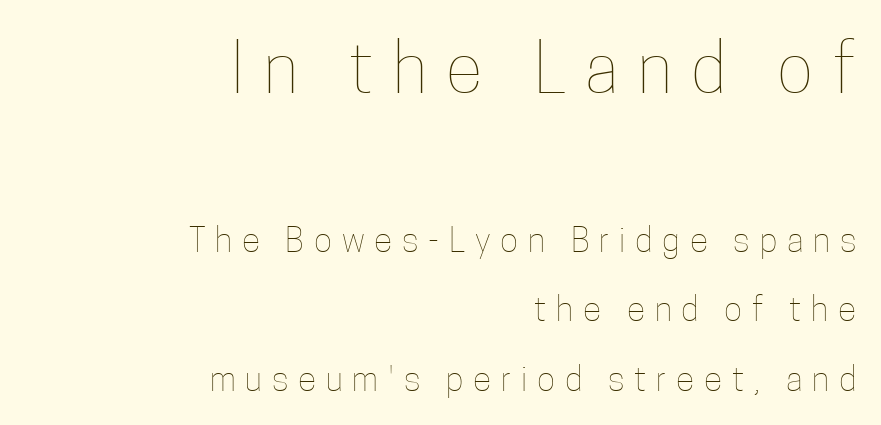
A roman cut, with each character standing at attention. A flush-right, rag-left setting is used for this passage. Weight: regular or lighter. You could only call the tracking loose — the letters float apart. Varying glyph widths throughout — classic text-font behaviour. Descenders hang freely into open space.
